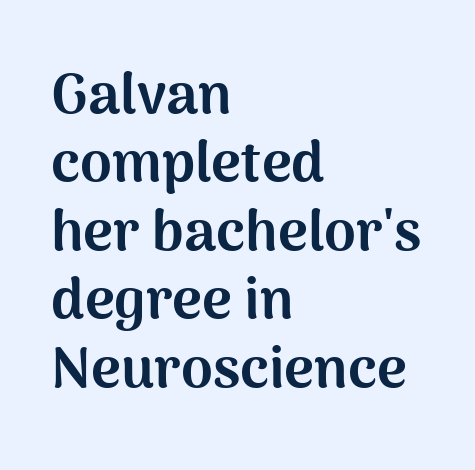
This rendering leaves character spacing at its baseline value. Italic: no, the glyphs are upright roman. Strong, thick strokes mark this as bold type. No feet cap the strokes, marking this as sans-serif type.
